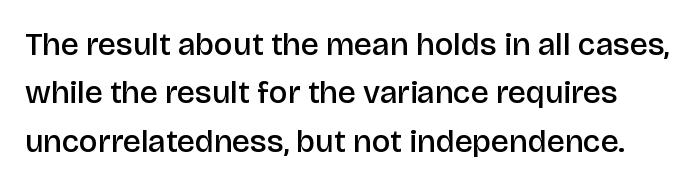
Q: Is the text bold? A: Semi-bold.
Q: Is the text italic (slanted)? A: No, it is upright.
Q: Is the typeface a serif or a sans-serif typeface? A: Sans-serif.
Q: Is the text underlined? A: No.
Q: Is the spacing between letters normal or unusually wide? A: Normal.
Q: Is the spacing between lines tight, normal or loose? A: Normal.
Q: Width (condensed, normal, or wide)? A: Normal.
Q: Stroke contrast? A: Low.
Q: x-height? A: Large.
Q: Monospaced? A: No.
